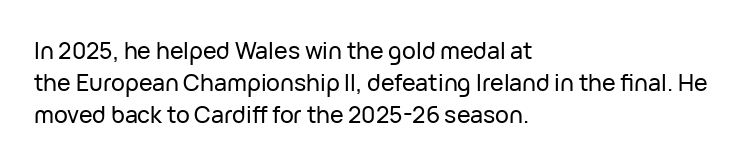
These lines are set flush left with a ragged right edge. Nope, not italic — everything's standing straight. Observe the ordinary spacing: letters are neighbours, not strangers. Vertically, the passage feels balanced, rows spaced as you'd expect. Has an underline been added? It has not.
